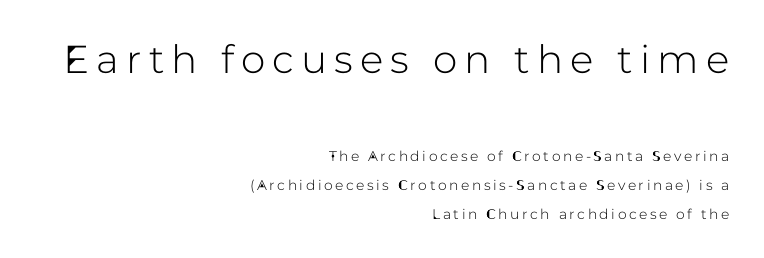
The image shows 39 px sans-serif type, upright; set right-aligned, loose line spacing (2.07x), not underlined; the first (top) block is 2.79x larger; low stroke contrast and a medium x-height.
